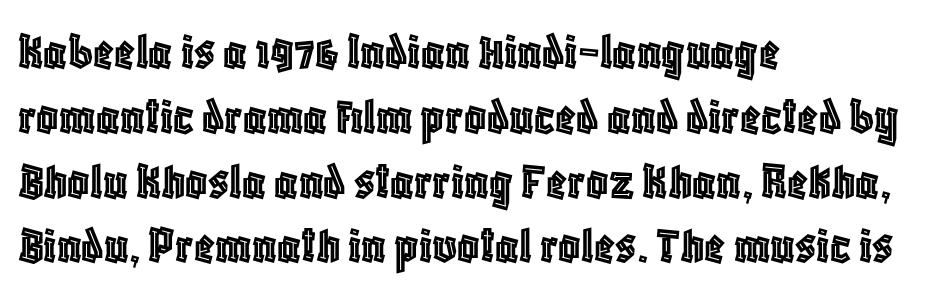
{"italic": "no", "width": "condensed", "x_height": "large", "monospaced": "no", "underline": "no", "align": "left", "line_spacing_ratio": 1.2, "letter_spacing": "normal", "letter_spacing_em": 0.0, "glyph_px": 54}
